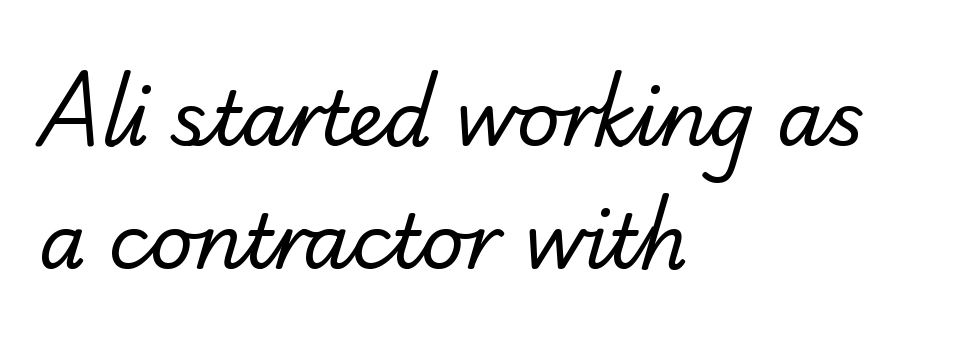
Q: Is the text bold? A: No.
Q: Is the typeface a serif or a sans-serif typeface? A: Serif.
Q: Is the text underlined? A: No.
Q: How is the paragraph aligned? A: Left-aligned.
Q: Is the spacing between letters normal or unusually wide? A: Normal.
Q: Is the spacing between lines tight, normal or loose? A: Normal.
Q: Width (condensed, normal, or wide)? A: Normal.
Q: Stroke contrast? A: Low.
Q: x-height? A: Small.
Q: Monospaced? A: No.
